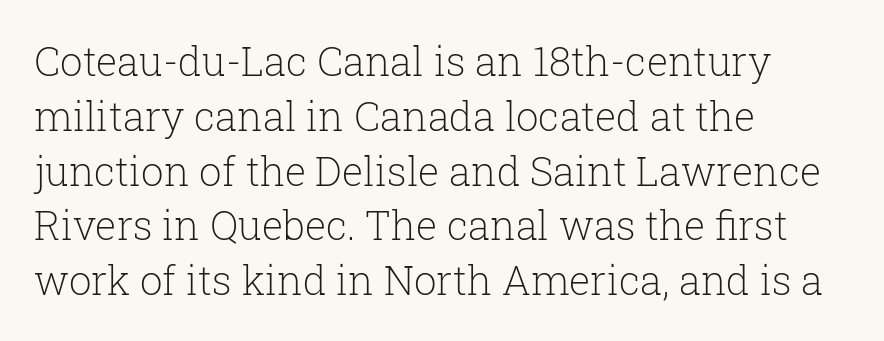
{"serif": "yes", "italic": "no", "bold": "no", "weight": "light", "width": "normal", "stroke_contrast": "low", "x_height": "medium", "monospaced": "no", "underline": "no", "align": "left", "line_spacing": "normal", "line_spacing_ratio": 1.37, "letter_spacing": "normal", "letter_spacing_em": 0.0, "glyph_px": 40}
